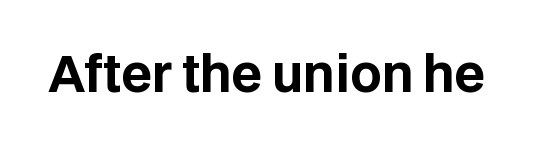
Q: Is the text bold? A: Yes.
Q: Is the text italic (slanted)? A: No, it is upright.
Q: Is the typeface a serif or a sans-serif typeface? A: Sans-serif.
Q: Is the text underlined? A: No.
Q: Is the spacing between letters normal or unusually wide? A: Normal.
Q: Width (condensed, normal, or wide)? A: Normal.
Q: Stroke contrast? A: Low.
Q: x-height? A: Large.
Q: Monospaced? A: No.
